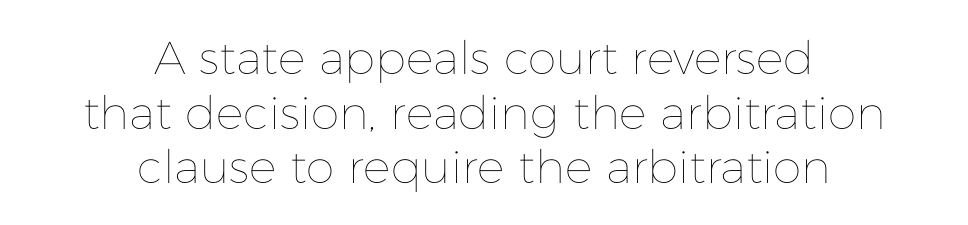
{"italic": "no", "bold": "no", "weight": "thin", "width": "normal", "stroke_contrast": "low", "x_height": "medium", "monospaced": "no", "underline": "no", "align": "center", "line_spacing_ratio": 1.19, "letter_spacing": "normal", "letter_spacing_em": 0.0, "glyph_px": 46}
